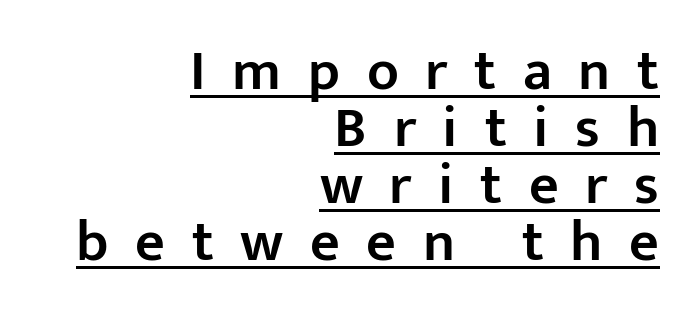
Q: Is the text bold? A: Semi-bold.
Q: Is the text italic (slanted)? A: No, it is upright.
Q: Is the typeface a serif or a sans-serif typeface? A: Sans-serif.
Q: Is the text underlined? A: Yes.
Q: How is the paragraph aligned? A: Right-aligned.
Q: Is the spacing between letters normal or unusually wide? A: Unusually wide.
Q: Is the spacing between lines tight, normal or loose? A: Tight.
Q: Width (condensed, normal, or wide)? A: Normal.
Q: Stroke contrast? A: Low.
Q: x-height? A: Medium.
Q: Monospaced? A: No.
